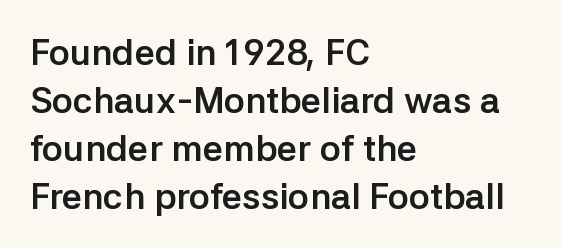
The image shows 36 px semibold sans-serif type, upright; set left-aligned, normal line spacing (1.33x), normal letter spacing, not underlined; low stroke contrast and a medium x-height.
